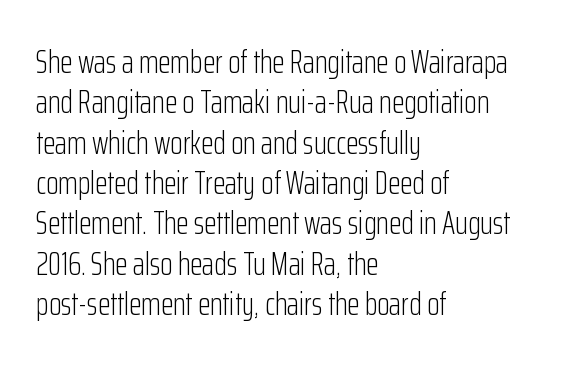
{"serif": "no", "italic": "no", "bold": "no", "weight": "light", "width": "condensed", "stroke_contrast": "low", "x_height": "medium", "monospaced": "no", "underline": "no", "align": "left", "line_spacing": "normal", "line_spacing_ratio": 1.26, "letter_spacing": "normal", "letter_spacing_em": 0.0, "glyph_px": 32}
